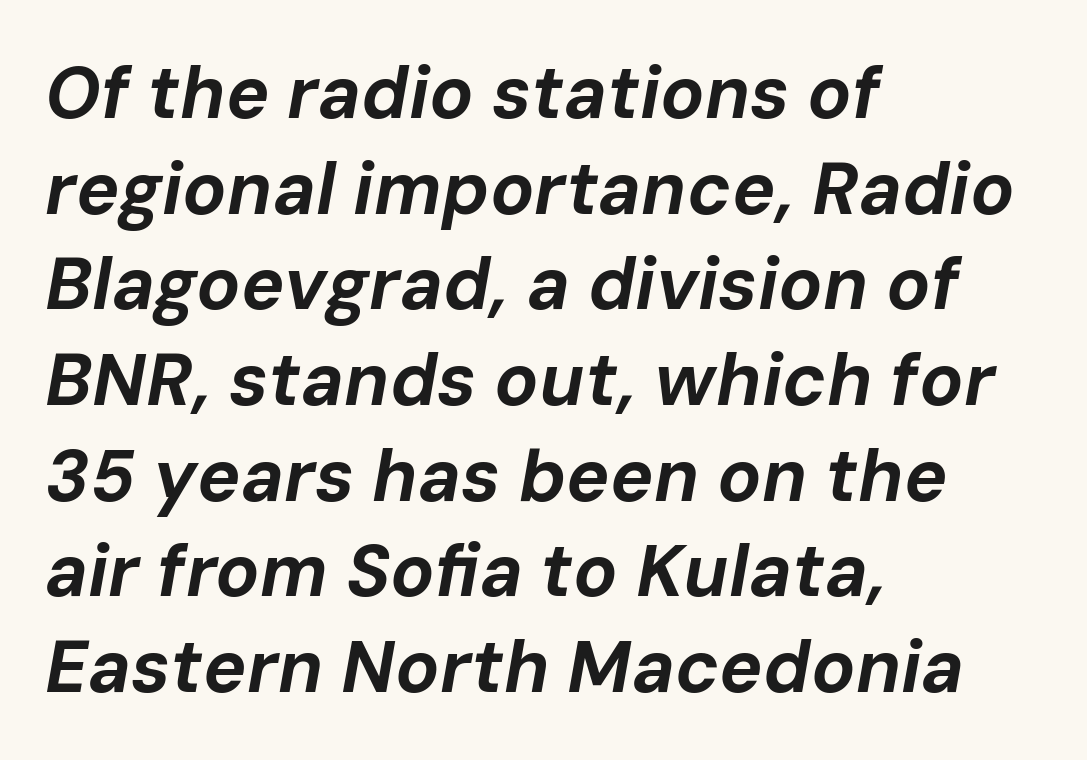
Decoration check: the copy has no underline. Here the designer chose a conventional face with non-uniform glyph widths. Rendered with sloped, italic letterforms. Tracking here is standard; glyphs follow each other at the usual distance. Emphasis by weight is at full strength: bold. Evenly set lines give the paragraph a standard silhouette.
